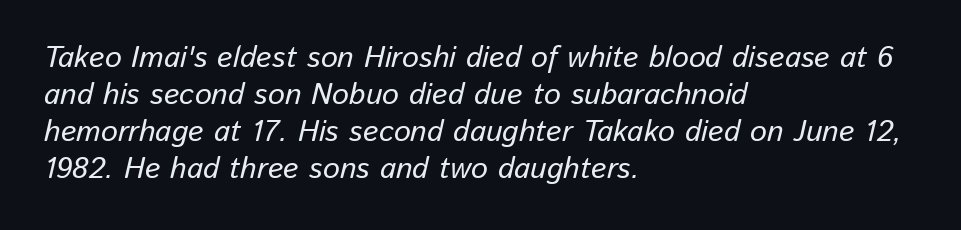
If you drew a ruler down the left edge, every line would touch it. These lines keep a tight, regular rhythm from letter to letter. The face used here is proportionally spaced, like ordinary book or web type. Lines of text with bare space underneath. The typography opts for an oblique posture over an upright one.
